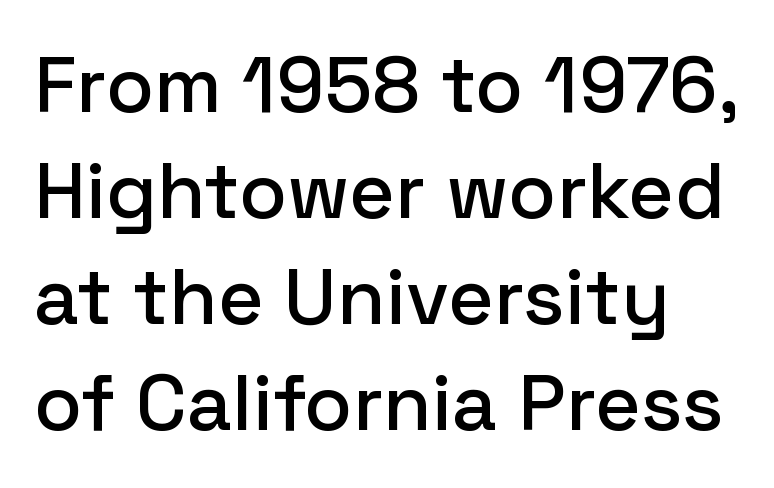
Varying glyph widths throughout — classic text-font behaviour. If you drew a line through each stem, it would be perfectly vertical. In terms of letterform style, serifs are entirely absent. Regarding leading, the lines here are spaced in the standard way. The type is set solid horizontally, with unmodified tracking. A clean baseline with only descenders dipping below it.
